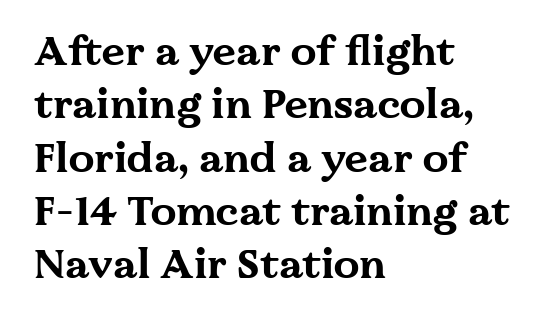
{"serif": "yes", "italic": "no", "bold": "yes", "weight": "bold", "width": "wide", "stroke_contrast": "medium", "x_height": "medium", "monospaced": "no", "underline": "no", "align": "left", "line_spacing": "normal", "line_spacing_ratio": 1.3, "letter_spacing": "normal", "letter_spacing_em": 0.0, "glyph_px": 41}
